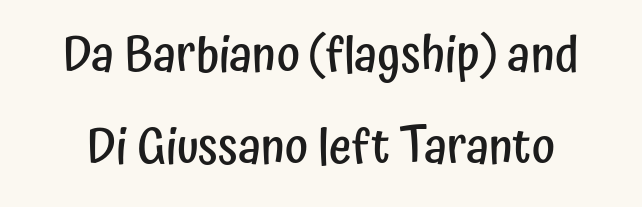
Stroke terminals: plain, sans-serif. The rendering uses natural spacing where letterforms have individual widths. Typographic density is moderately raised because the face is semibold. Both edges are ragged and mirror each other, which tells us the setting is centered.
